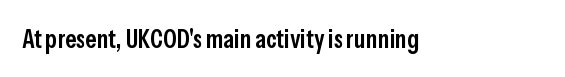
Q: Is the text bold? A: Semi-bold.
Q: Is the text italic (slanted)? A: No, it is upright.
Q: Is the text underlined? A: No.
Q: Is the spacing between letters normal or unusually wide? A: Normal.
